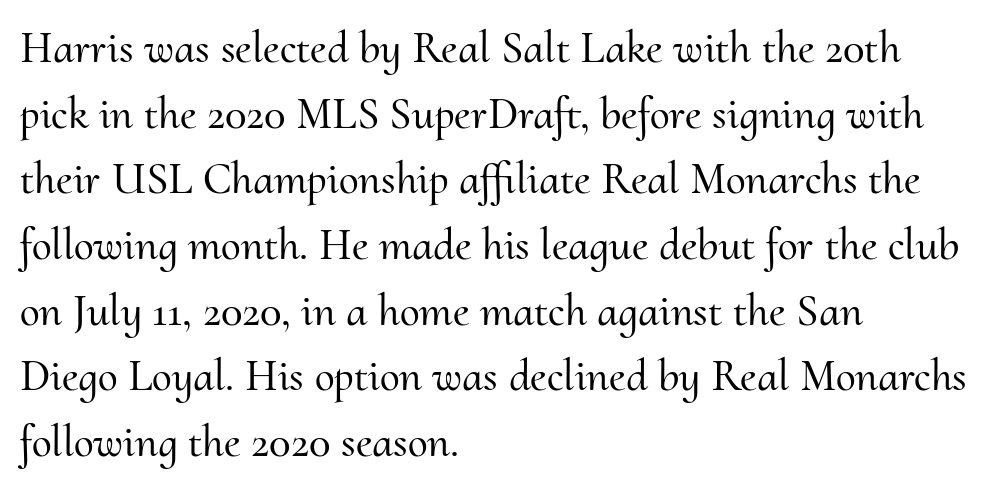
The block of text has a typical density, with ordinary space between rows. Casual observation: everything's shoved over to the left. The space beneath each line is pristine and unruled. Students, note that the glyphs here touch the page at normal intervals. Note the varied advance widths — an 'i' is clearly narrower than an 'm'.
